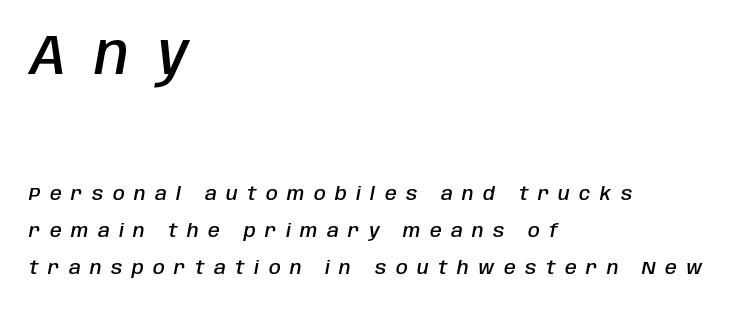
The emphasis by scale lands on block number one, above. Vertically, the passage feels expansive, rows floating well apart. The lines are quadded left. Spacing verdict: proportional, widths tailored to each character. The line texture is sparse and dotted thanks to wide tracking. A clean baseline with only descenders dipping below it.
